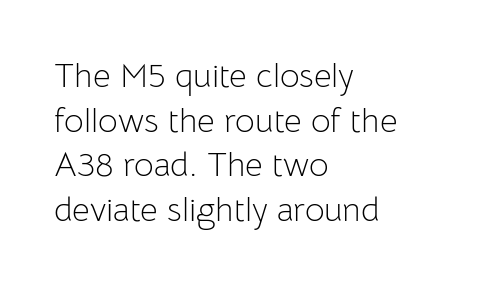
The image shows 34 px light sans-serif type, upright; set left-aligned, normal line spacing (1.31x), normal letter spacing, not underlined; low stroke contrast and a medium x-height.
